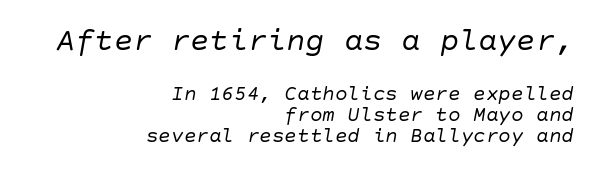
Q: Is the text bold? A: No.
Q: Is the text italic (slanted)? A: Yes, it leans right by about 10 degrees.
Q: Is the text underlined? A: No.
Q: How is the paragraph aligned? A: Right-aligned.
Q: Is the spacing between letters normal or unusually wide? A: Normal.
Q: Is the spacing between lines tight, normal or loose? A: Tight.
Q: Which block of text is set in a larger size, the first (top) or the second (bottom)? A: The first (top) one.
Q: Width (condensed, normal, or wide)? A: Normal.
Q: Stroke contrast? A: Low.
Q: x-height? A: Large.
